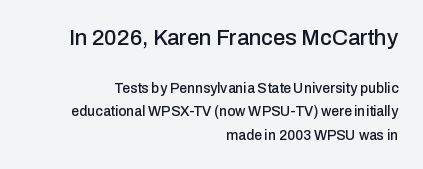
Q: Is the text italic (slanted)? A: No, it is upright.
Q: Is the text underlined? A: No.
Q: How is the paragraph aligned? A: Right-aligned.
Q: Is the spacing between letters normal or unusually wide? A: Normal.
Q: Is the spacing between lines tight, normal or loose? A: Normal.
Q: Which block of text is set in a larger size, the first (top) or the second (bottom)? A: The first (top) one.
